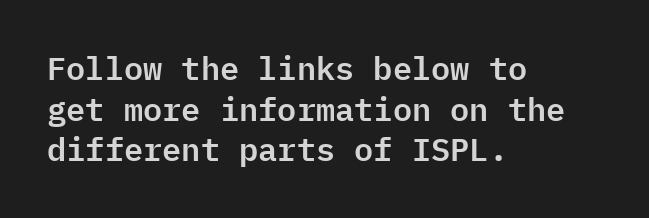
{"serif": "no", "italic": "no", "width": "normal", "stroke_contrast": "low", "x_height": "medium", "monospaced": "yes", "underline": "no", "align": "left", "line_spacing": "normal", "line_spacing_ratio": 1.27, "letter_spacing": "normal", "letter_spacing_em": 0.0, "glyph_px": 32}
